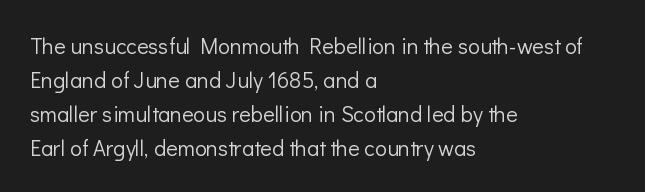
Q: Is the text bold? A: No.
Q: Is the text italic (slanted)? A: No, it is upright.
Q: Is the text underlined? A: No.
Q: How is the paragraph aligned? A: Left-aligned.
Q: Is the spacing between letters normal or unusually wide? A: Normal.
Q: Is the spacing between lines tight, normal or loose? A: Normal.
